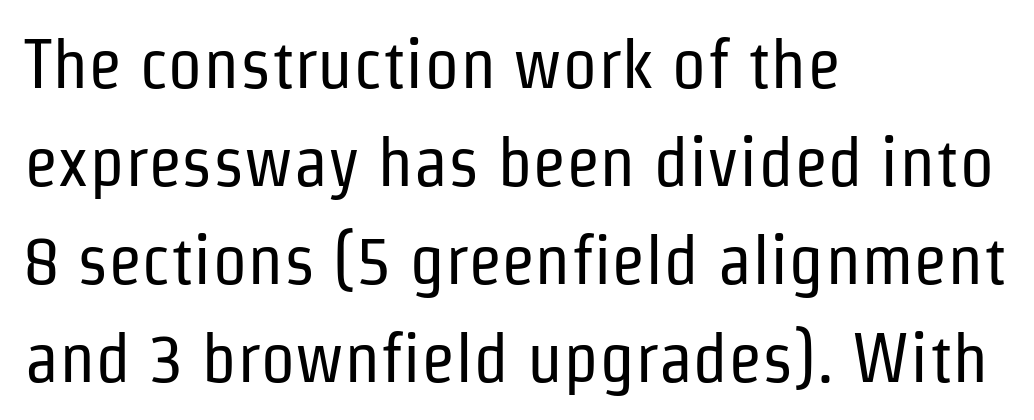
Q: Is the text bold? A: No.
Q: Is the text italic (slanted)? A: No, it is upright.
Q: Is the typeface a serif or a sans-serif typeface? A: Sans-serif.
Q: Is the text underlined? A: No.
Q: How is the paragraph aligned? A: Left-aligned.
Q: Is the spacing between letters normal or unusually wide? A: Normal.
Q: Is the spacing between lines tight, normal or loose? A: Normal.
Q: Width (condensed, normal, or wide)? A: Condensed.
Q: Stroke contrast? A: Low.
Q: x-height? A: Medium.
Q: Monospaced? A: No.
